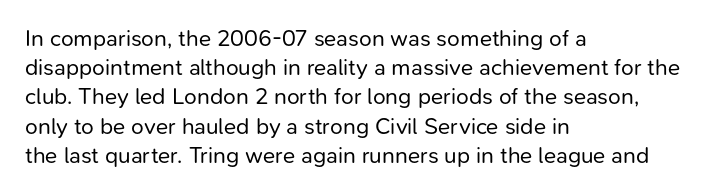
Q: Is the text bold? A: No.
Q: Is the text italic (slanted)? A: No, it is upright.
Q: Is the text underlined? A: No.
Q: How is the paragraph aligned? A: Left-aligned.
Q: Is the spacing between letters normal or unusually wide? A: Normal.
Q: Is the spacing between lines tight, normal or loose? A: Normal.
